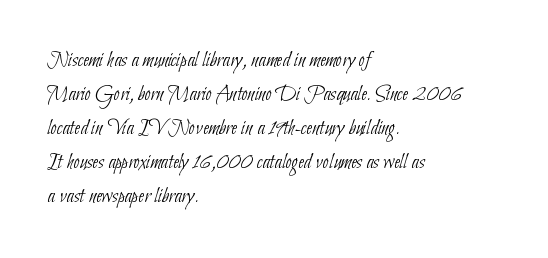
Q: Is the text bold? A: No.
Q: Is the text underlined? A: No.
Q: How is the paragraph aligned? A: Left-aligned.
Q: Is the spacing between letters normal or unusually wide? A: Normal.
Q: Is the spacing between lines tight, normal or loose? A: Normal.
